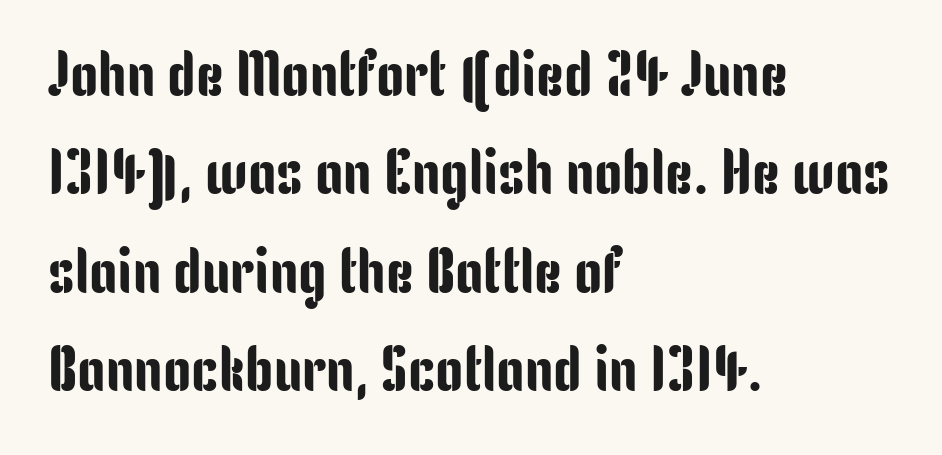
Q: Is the text italic (slanted)? A: No, it is upright.
Q: Is the typeface a serif or a sans-serif typeface? A: Sans-serif.
Q: Is the text underlined? A: No.
Q: How is the paragraph aligned? A: Left-aligned.
Q: Is the spacing between letters normal or unusually wide? A: Normal.
Q: Is the spacing between lines tight, normal or loose? A: Normal.
Q: Width (condensed, normal, or wide)? A: Condensed.
Q: Stroke contrast? A: Low.
Q: x-height? A: Medium.
Q: Monospaced? A: No.
